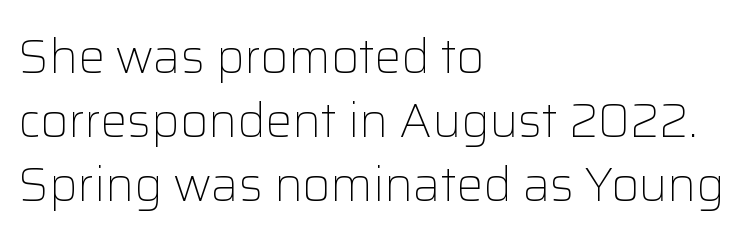
{"serif": "no", "italic": "no", "bold": "no", "weight": "light", "width": "normal", "stroke_contrast": "low", "x_height": "medium", "monospaced": "no", "underline": "no", "align": "left", "line_spacing": "normal", "line_spacing_ratio": 1.33, "letter_spacing": "normal", "letter_spacing_em": 0.0, "glyph_px": 48}
